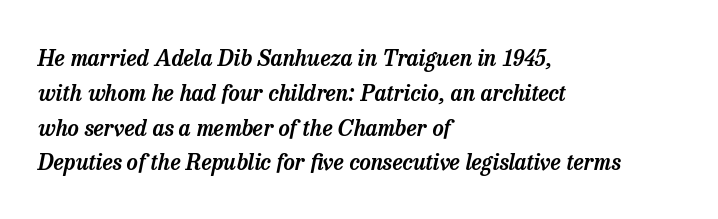
Q: Is the text italic (slanted)? A: Yes, it leans right by about 13 degrees.
Q: Is the text underlined? A: No.
Q: How is the paragraph aligned? A: Left-aligned.
Q: Is the spacing between letters normal or unusually wide? A: Normal.
Q: Is the spacing between lines tight, normal or loose? A: Normal.
